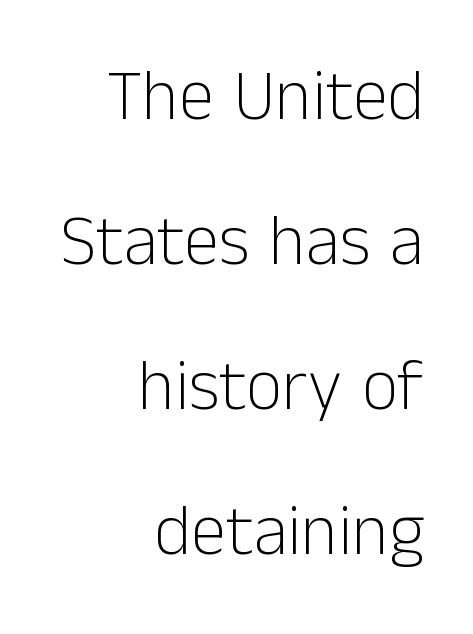
Q: Is the text bold? A: No.
Q: Is the text italic (slanted)? A: No, it is upright.
Q: Is the typeface a serif or a sans-serif typeface? A: Sans-serif.
Q: Is the text underlined? A: No.
Q: How is the paragraph aligned? A: Right-aligned.
Q: Is the spacing between letters normal or unusually wide? A: Normal.
Q: Is the spacing between lines tight, normal or loose? A: Loose.
Q: Width (condensed, normal, or wide)? A: Normal.
Q: Stroke contrast? A: Low.
Q: x-height? A: Medium.
Q: Monospaced? A: No.
